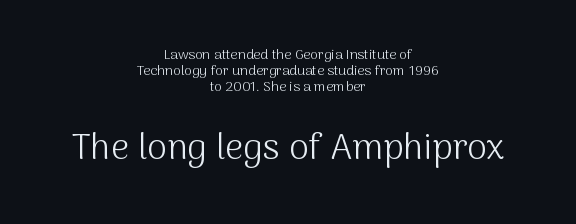
Observe the absence of serifs on each vertical stroke in this sample. Short note: letters normally spaced. In CSS terms this would be text-align: center. Between these two stacked blocks, the lower one wins on size.
